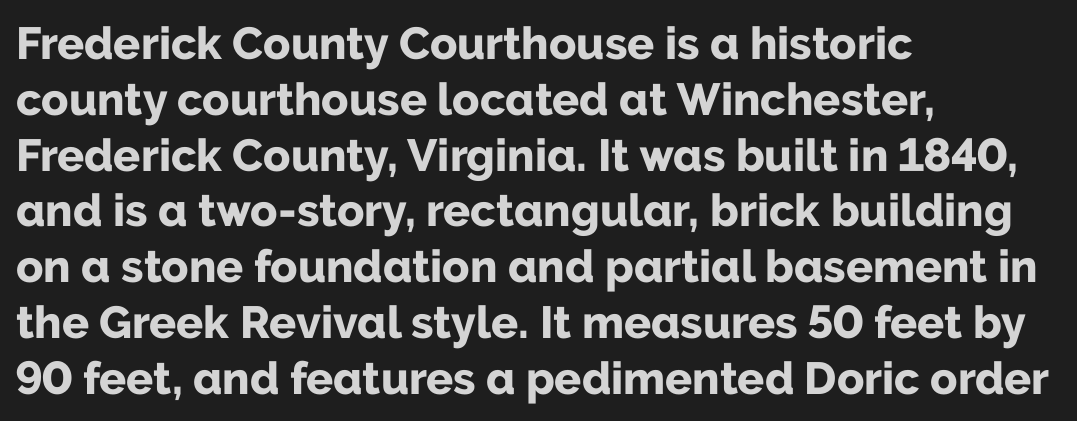
Q: Is the text bold? A: Yes.
Q: Is the text italic (slanted)? A: No, it is upright.
Q: Is the typeface a serif or a sans-serif typeface? A: Sans-serif.
Q: Is the text underlined? A: No.
Q: How is the paragraph aligned? A: Left-aligned.
Q: Is the spacing between letters normal or unusually wide? A: Normal.
Q: Width (condensed, normal, or wide)? A: Normal.
Q: Stroke contrast? A: Low.
Q: x-height? A: Medium.
Q: Monospaced? A: No.
